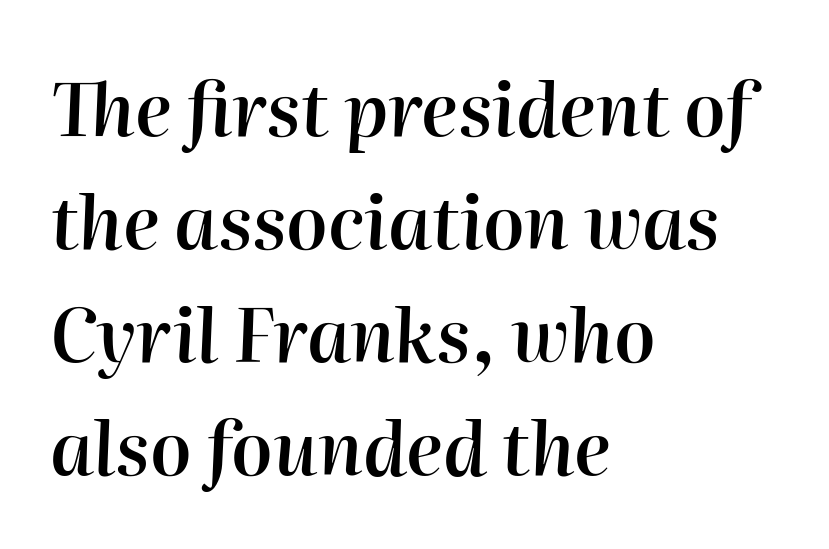
{"italic": "yes", "lean": "right", "slant_degrees": 2, "bold": "semi", "weight": "semibold", "width": "normal", "stroke_contrast": "high", "x_height": "medium", "monospaced": "no", "underline": "no", "align": "left", "line_spacing": "normal", "line_spacing_ratio": 1.55, "letter_spacing": "normal", "letter_spacing_em": 0.0, "glyph_px": 73}
